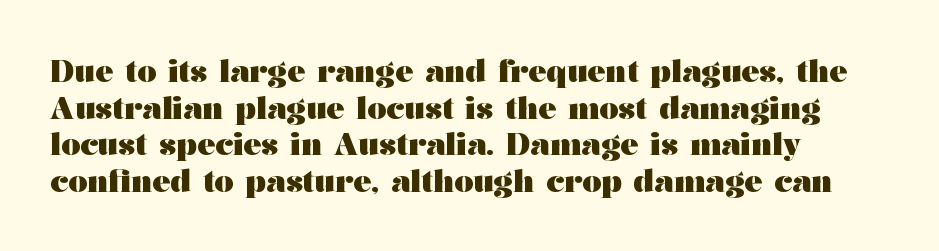
Q: Is the text bold? A: Yes.
Q: Is the text italic (slanted)? A: No, it is upright.
Q: Is the typeface a serif or a sans-serif typeface? A: Serif.
Q: Is the text underlined? A: No.
Q: How is the paragraph aligned? A: Left-aligned.
Q: Is the spacing between letters normal or unusually wide? A: Normal.
Q: Width (condensed, normal, or wide)? A: Wide.
Q: Stroke contrast? A: Medium.
Q: x-height? A: Medium.
Q: Monospaced? A: No.
